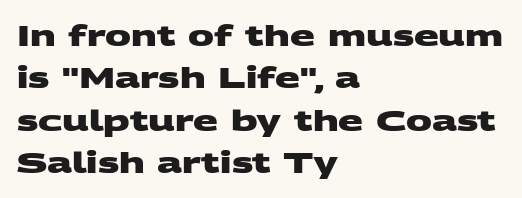
The image shows 29 px heavy, wide sans-serif type; set left-aligned, normal line spacing (1.46x), normal letter spacing, not underlined; medium stroke contrast and a large x-height.
